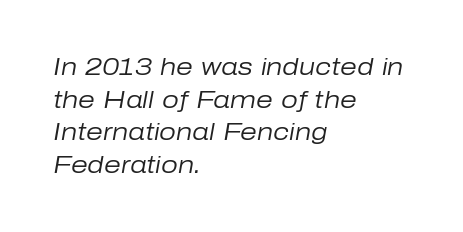
Descenders hang freely into open space. Notice how the passage keeps a crisp vertical edge on the left only. The letterforms sit at book weight or below. Students, note that the glyphs here touch the page at normal intervals. When letters slant like this, we call the style italic. Is there much room between lines? A standard amount, neither cramped nor airy.
